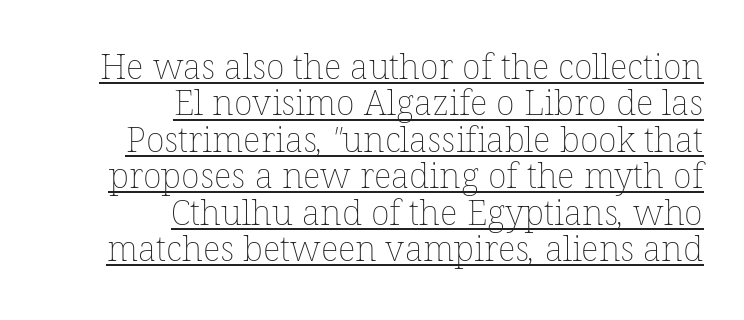
Letter spacing: default. Every word sits above its own underline. Is this a fixed-width face? No — the glyphs have proportional, varying widths. Letters have the restrained weight of plain body copy at most. Students, observe: this is what under-led, compact text looks like.
